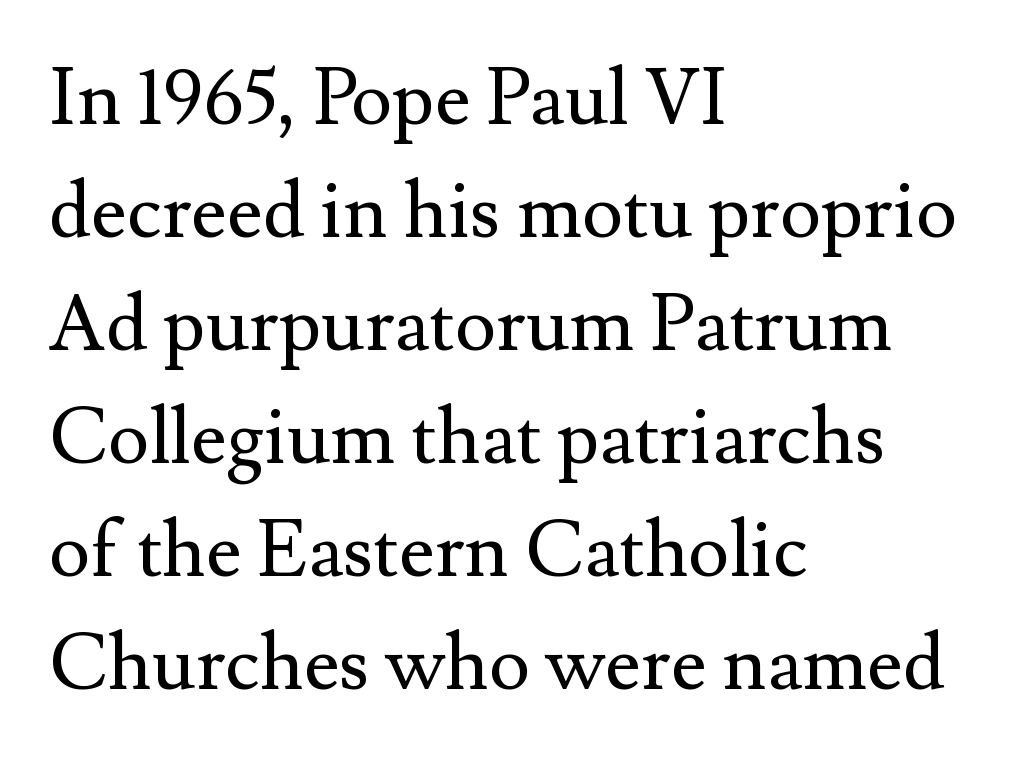
Q: Is the text bold? A: No.
Q: Is the text italic (slanted)? A: No, it is upright.
Q: Is the typeface a serif or a sans-serif typeface? A: Serif.
Q: Is the text underlined? A: No.
Q: How is the paragraph aligned? A: Left-aligned.
Q: Is the spacing between letters normal or unusually wide? A: Normal.
Q: Is the spacing between lines tight, normal or loose? A: Normal.
Q: Width (condensed, normal, or wide)? A: Normal.
Q: Stroke contrast? A: Medium.
Q: x-height? A: Small.
Q: Monospaced? A: No.
